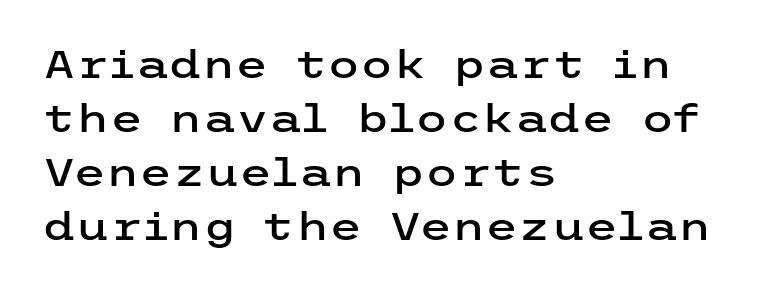
{"serif": "no", "italic": "no", "width": "wide", "stroke_contrast": "low", "x_height": "medium", "underline": "no", "align": "left", "line_spacing": "normal", "line_spacing_ratio": 1.42, "letter_spacing": "normal", "letter_spacing_em": 0.0, "glyph_px": 38}
